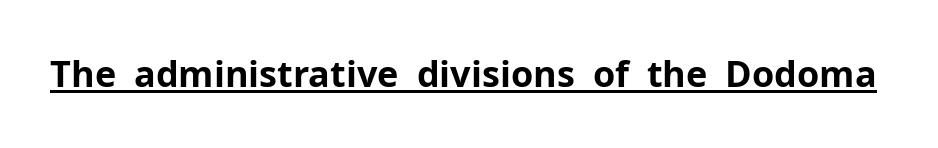
{"serif": "no", "italic": "no", "bold": "yes", "weight": "bold", "width": "normal", "stroke_contrast": "low", "x_height": "medium", "monospaced": "no", "underline": "yes", "letter_spacing": "normal", "letter_spacing_em": 0.0, "glyph_px": 36}
